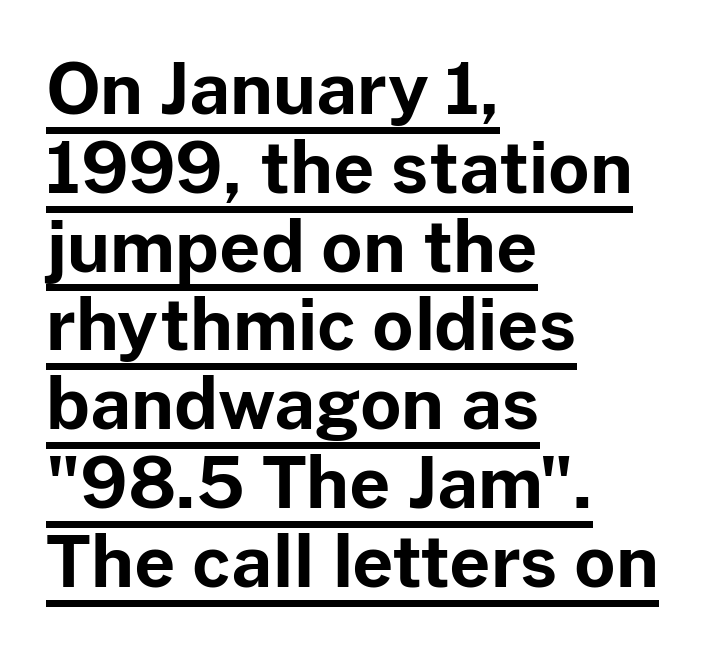
Beneath each row of characters lies a ruled line. Is there much room between lines? No — they nearly touch. There is no visible air inserted between adjacent glyphs. Serifs: no, the terminals of the letterforms are clean. The lines are quadded left.
